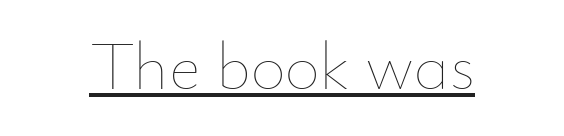
The rendering uses the underline text-decoration. Caption: standard tracking, unaltered. This is roman type, the default non-slanted kind. Weight class: somewhere from thin through regular.
